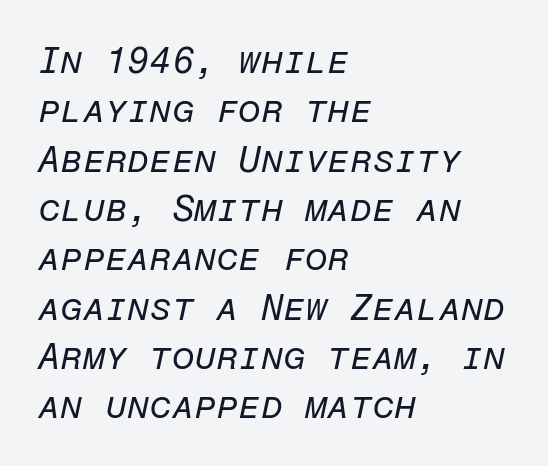
A normal amount of white space separates one row of letters from the next. The letters march in equal steps, a hallmark of fixed-pitch type. Lines of text with bare space underneath. The rag falls on the right side of this text block. An italicized treatment has been applied to the whole sample. Think standard paragraph weight, or any step lighter than that.
